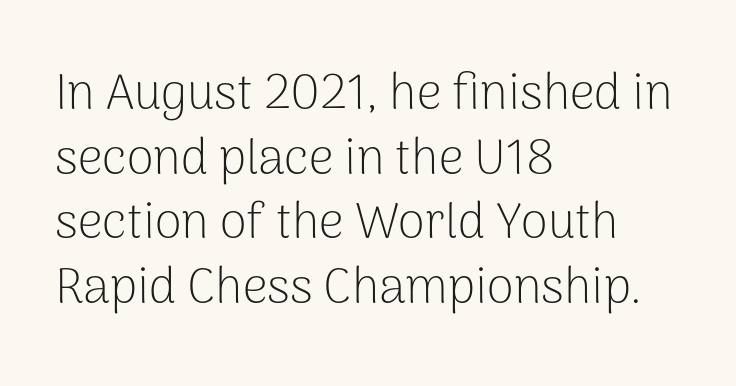
Q: Is the text bold? A: No.
Q: Is the text italic (slanted)? A: No, it is upright.
Q: Is the typeface a serif or a sans-serif typeface? A: Sans-serif.
Q: Is the text underlined? A: No.
Q: How is the paragraph aligned? A: Left-aligned.
Q: Is the spacing between letters normal or unusually wide? A: Normal.
Q: Is the spacing between lines tight, normal or loose? A: Normal.
Q: Width (condensed, normal, or wide)? A: Normal.
Q: Stroke contrast? A: Low.
Q: x-height? A: Medium.
Q: Monospaced? A: No.
